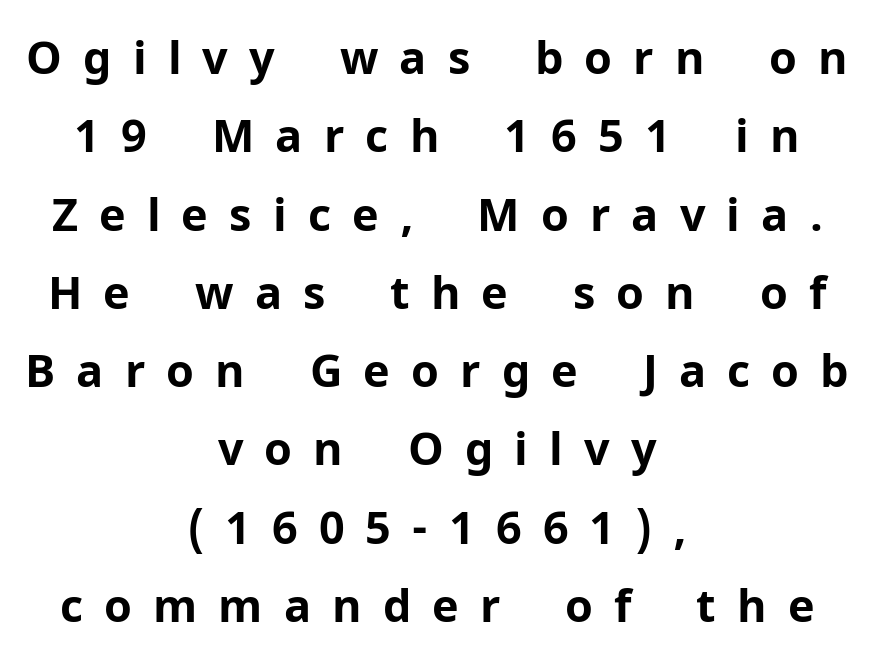
{"serif": "no", "italic": "no", "bold": "yes", "weight": "bold", "width": "normal", "stroke_contrast": "low", "x_height": "medium", "monospaced": "no", "underline": "no", "align": "center", "line_spacing_ratio": 1.74, "letter_spacing": "wide", "letter_spacing_em": 0.47, "glyph_px": 45}
